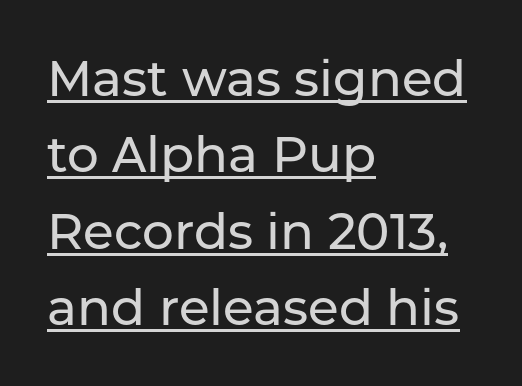
The image shows 50 px sans-serif type, upright; set left-aligned, normal line spacing (1.53x), normal letter spacing, underlined; low stroke contrast and a medium x-height.
